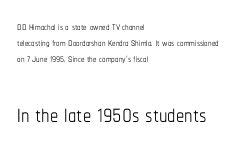
{"italic": "no", "bold": "no", "weight": "thin", "width": "condensed", "stroke_contrast": "low", "x_height": "medium", "monospaced": "no", "underline": "no", "align": "left", "line_spacing": "tight", "line_spacing_ratio": 1.15, "letter_spacing": "normal", "letter_spacing_em": 0.0, "larger_block": "second", "size_ratio": 2.36, "glyph_px": 33}
